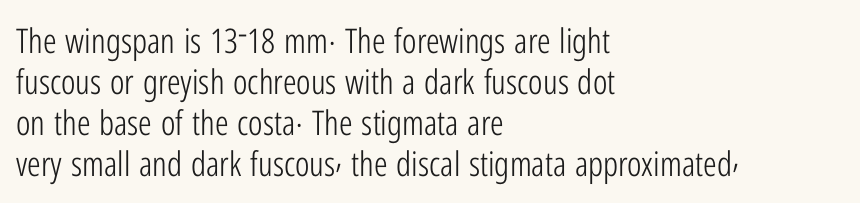
Q: Is the text bold? A: No.
Q: Is the text italic (slanted)? A: No, it is upright.
Q: Is the typeface a serif or a sans-serif typeface? A: Sans-serif.
Q: Is the text underlined? A: No.
Q: How is the paragraph aligned? A: Left-aligned.
Q: Is the spacing between letters normal or unusually wide? A: Normal.
Q: Width (condensed, normal, or wide)? A: Condensed.
Q: Stroke contrast? A: Low.
Q: x-height? A: Medium.
Q: Monospaced? A: No.
